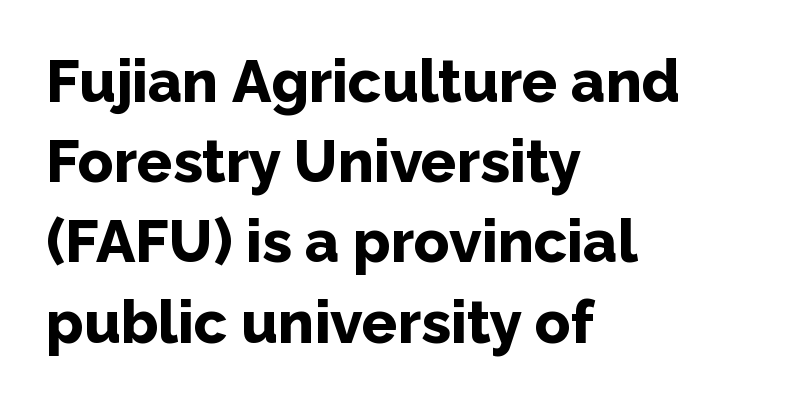
The glyphs have the mass of a bold cut. In CSS terms this would be text-align: left. Are there feet on the stems? There aren't — it's a sans. Spacing between characters is what you'd get straight out of the box. Any mark beneath the type? The region is blank.
